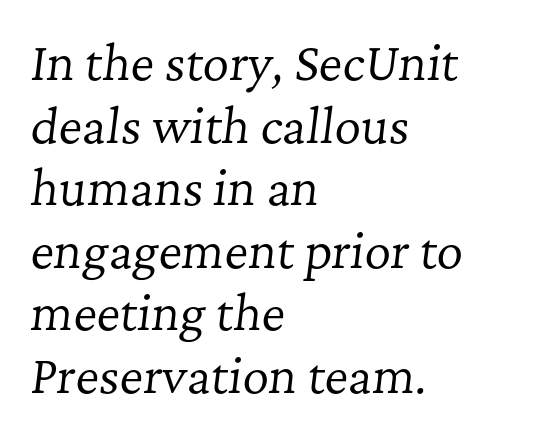
{"serif": "yes", "italic": "yes", "lean": "right", "slant_degrees": 7, "bold": "no", "weight": "regular", "width": "normal", "stroke_contrast": "low", "x_height": "medium", "monospaced": "no", "underline": "no", "align": "left", "line_spacing": "normal", "line_spacing_ratio": 1.36, "letter_spacing": "normal", "letter_spacing_em": 0.0, "glyph_px": 46}
